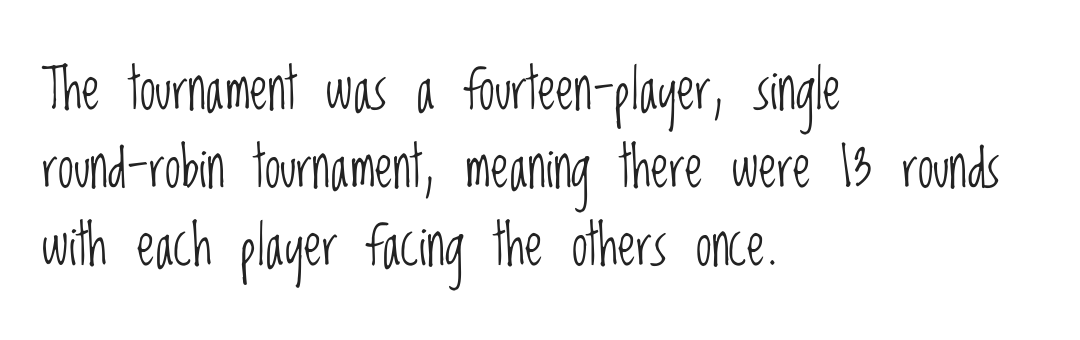
The image shows 57 px light, condensed sans-serif type, upright; set left-aligned, normal line spacing (1.37x), normal letter spacing, not underlined; low stroke contrast and a large x-height.
